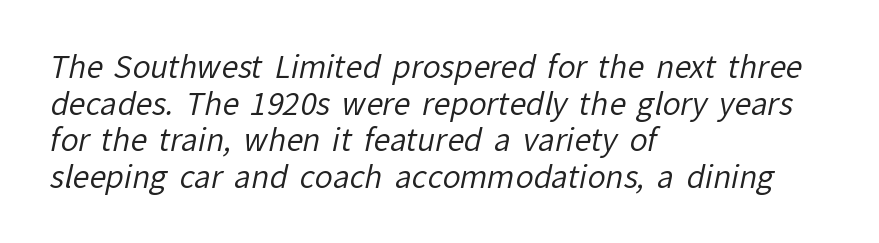
Proportional: the letters do not fall into vertical columns. In terms of letterspacing, this is plain default setting. The characters display no serif detailing; their extremities are plain. The weight tops out at a normal text grade. Unmarked baselines from the first word to the last.
